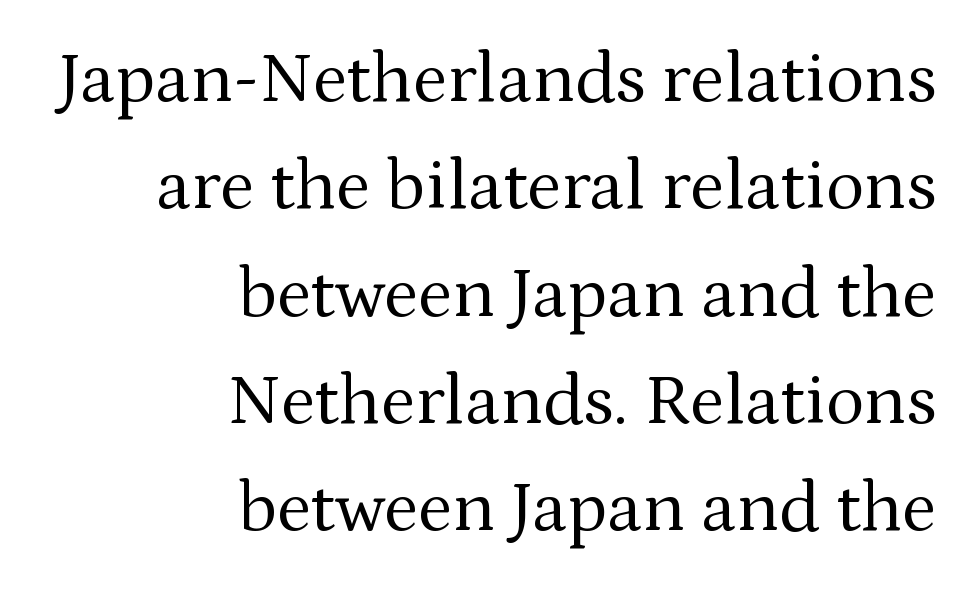
Q: Is the text bold? A: No.
Q: Is the text italic (slanted)? A: No, it is upright.
Q: Is the typeface a serif or a sans-serif typeface? A: Serif.
Q: Is the text underlined? A: No.
Q: How is the paragraph aligned? A: Right-aligned.
Q: Is the spacing between letters normal or unusually wide? A: Normal.
Q: Is the spacing between lines tight, normal or loose? A: Normal.
Q: Width (condensed, normal, or wide)? A: Normal.
Q: Stroke contrast? A: Medium.
Q: x-height? A: Medium.
Q: Monospaced? A: No.
